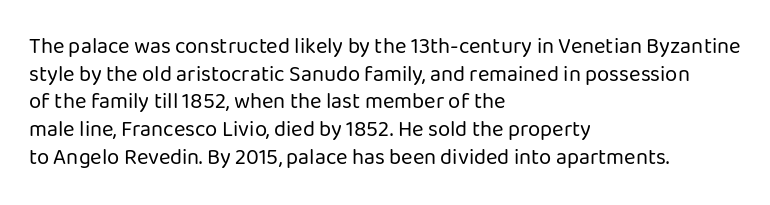
Q: Is the text bold? A: No.
Q: Is the text italic (slanted)? A: No, it is upright.
Q: Is the text underlined? A: No.
Q: How is the paragraph aligned? A: Left-aligned.
Q: Is the spacing between letters normal or unusually wide? A: Normal.
Q: Is the spacing between lines tight, normal or loose? A: Normal.
